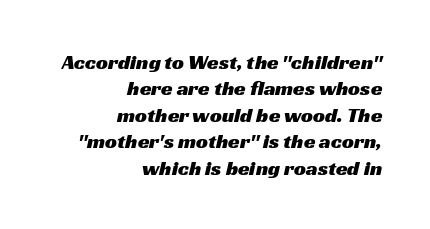
Q: Is the text underlined? A: No.
Q: How is the paragraph aligned? A: Right-aligned.
Q: Is the spacing between letters normal or unusually wide? A: Normal.
Q: Is the spacing between lines tight, normal or loose? A: Normal.
